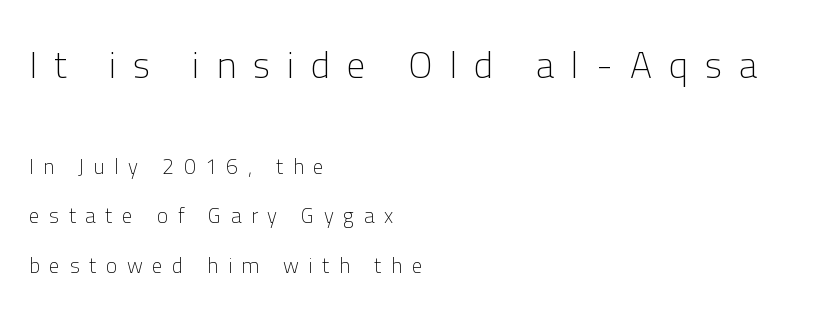
Descender tails drop into unmarked territory. Display-style spreading of the glyphs; the letterfit is very open. The lines are quadded left. Reading down the column, the eye jumps a long way to each next line.
